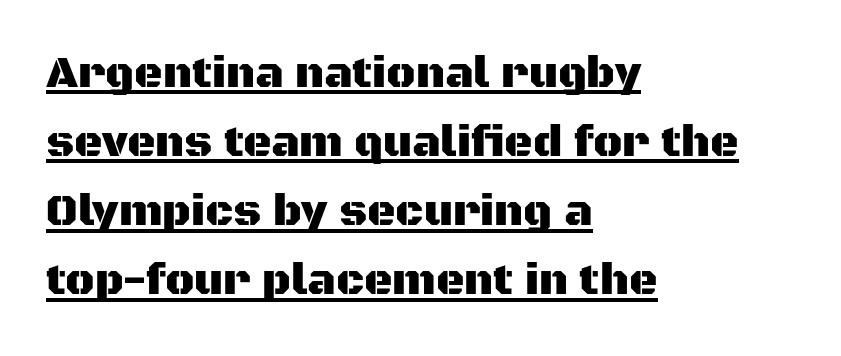
{"serif": "no", "italic": "no", "width": "normal", "stroke_contrast": "medium", "x_height": "large", "monospaced": "no", "underline": "yes", "align": "left", "line_spacing": "normal", "line_spacing_ratio": 1.57, "letter_spacing": "normal", "letter_spacing_em": 0.0, "glyph_px": 44}
